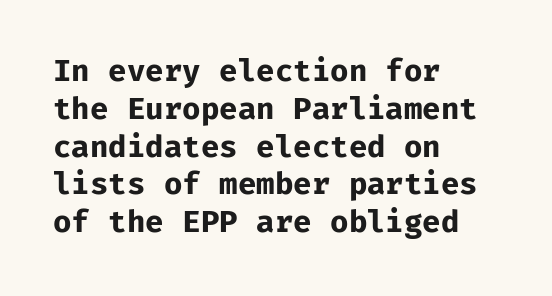
The image shows 30 px bold sans-serif type, upright; set left-aligned, normal line spacing (1.26x), normal letter spacing, not underlined; low stroke contrast and a medium x-height.
